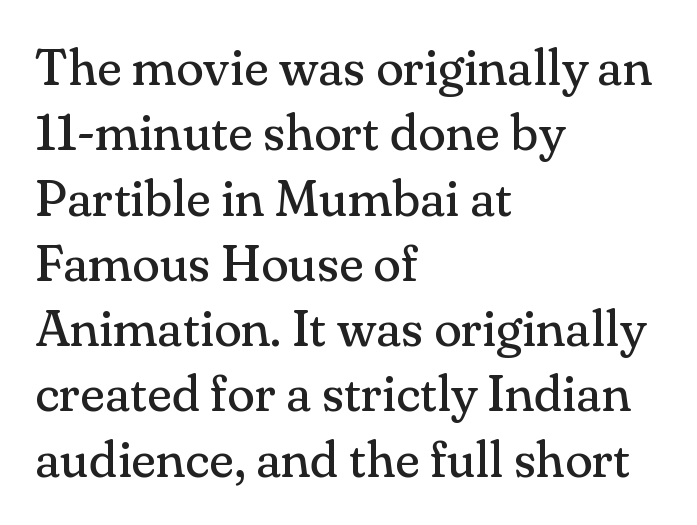
{"serif": "yes", "italic": "no", "bold": "no", "weight": "regular", "width": "normal", "stroke_contrast": "medium", "x_height": "small", "monospaced": "no", "underline": "no", "align": "left", "line_spacing": "normal", "line_spacing_ratio": 1.28, "letter_spacing": "normal", "letter_spacing_em": 0.0, "glyph_px": 51}
